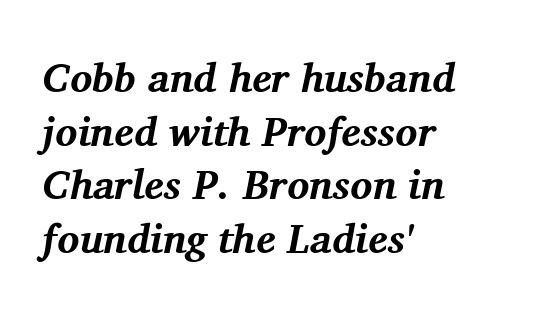
Q: Is the text bold? A: Yes.
Q: Is the text italic (slanted)? A: Yes, it leans right by about 11 degrees.
Q: Is the typeface a serif or a sans-serif typeface? A: Serif.
Q: Is the text underlined? A: No.
Q: How is the paragraph aligned? A: Left-aligned.
Q: Is the spacing between letters normal or unusually wide? A: Normal.
Q: Is the spacing between lines tight, normal or loose? A: Normal.
Q: Width (condensed, normal, or wide)? A: Normal.
Q: Stroke contrast? A: Medium.
Q: x-height? A: Medium.
Q: Monospaced? A: No.
